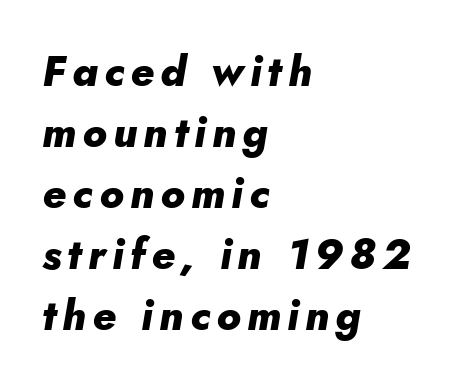
Q: Is the text bold? A: Yes.
Q: Is the text italic (slanted)? A: Yes, it leans right by about 10 degrees.
Q: Is the text underlined? A: No.
Q: How is the paragraph aligned? A: Left-aligned.
Q: Is the spacing between lines tight, normal or loose? A: Normal.
Q: Width (condensed, normal, or wide)? A: Normal.
Q: Stroke contrast? A: Low.
Q: x-height? A: Small.
Q: Monospaced? A: No.
